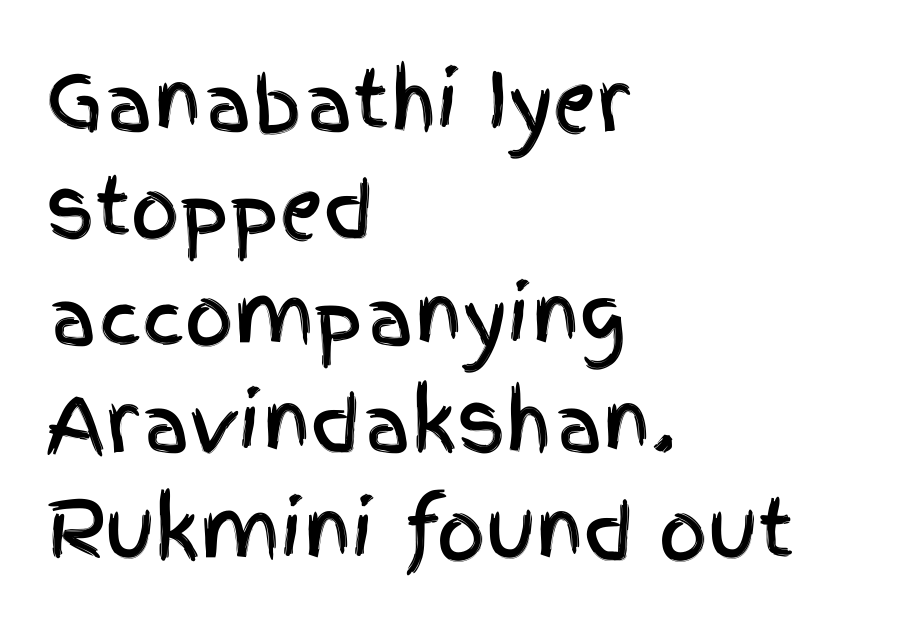
Italic: no, the glyphs are upright roman. The lines in this sample share a left origin and differ only in where they stop. Glyph-to-glyph distance matches everyday printed text. A clean baseline with only descenders dipping below it. Vertical spacing — default. These lines are composed in type without serifs.
